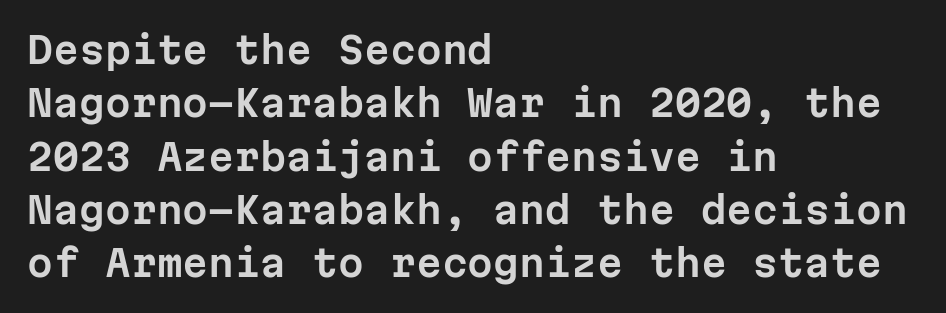
The image shows 37 px sans-serif type, upright, monospaced; set left-aligned, normal line spacing (1.44x), normal letter spacing, not underlined; low stroke contrast and a medium x-height.
